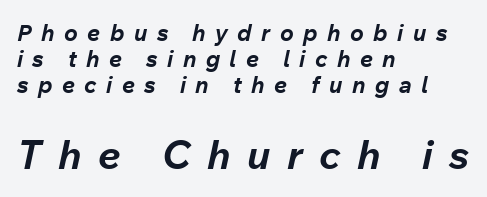
The image shows 40 px bold type, italic (leaning right); set left-aligned, tight line spacing (1.14x), unusually wide letter spacing (+0.41 em), not underlined; the second (bottom) block is 1.74x larger; low stroke contrast and a medium x-height.
